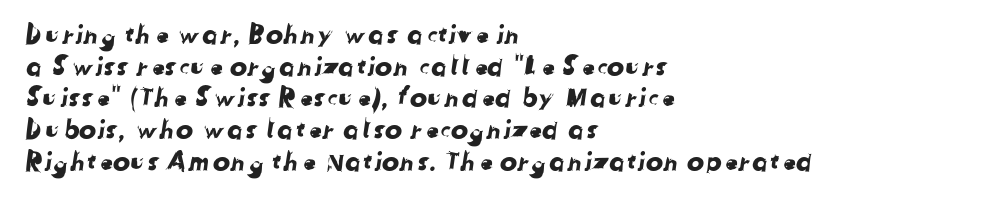
The image shows 26 px text type; set left-aligned, line spacing 1.22x, normal letter spacing, not underlined.
